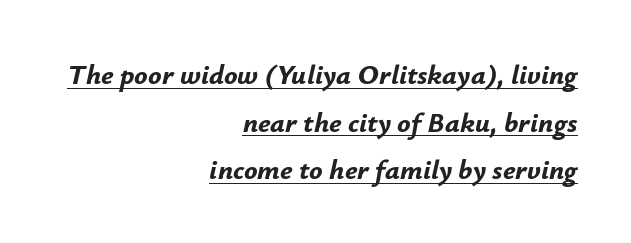
Q: Is the text bold? A: Yes.
Q: Is the text italic (slanted)? A: Yes, it leans right by about 12 degrees.
Q: Is the text underlined? A: Yes.
Q: How is the paragraph aligned? A: Right-aligned.
Q: Is the spacing between letters normal or unusually wide? A: Normal.
Q: Is the spacing between lines tight, normal or loose? A: Normal.
Q: Width (condensed, normal, or wide)? A: Normal.
Q: Stroke contrast? A: Low.
Q: x-height? A: Small.
Q: Monospaced? A: No.
